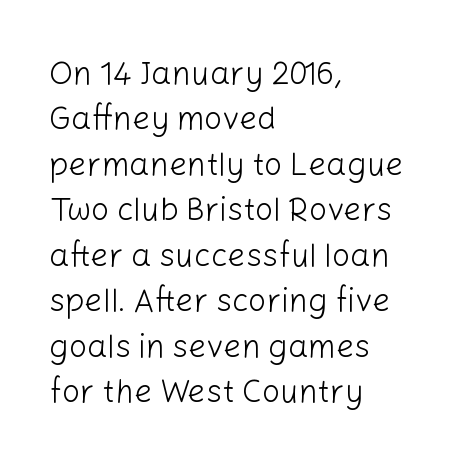
{"serif": "no", "italic": "no", "bold": "no", "weight": "light", "width": "normal", "stroke_contrast": "low", "x_height": "medium", "monospaced": "no", "underline": "no", "align": "left", "line_spacing": "normal", "line_spacing_ratio": 1.42, "letter_spacing": "normal", "letter_spacing_em": 0.0, "glyph_px": 32}
